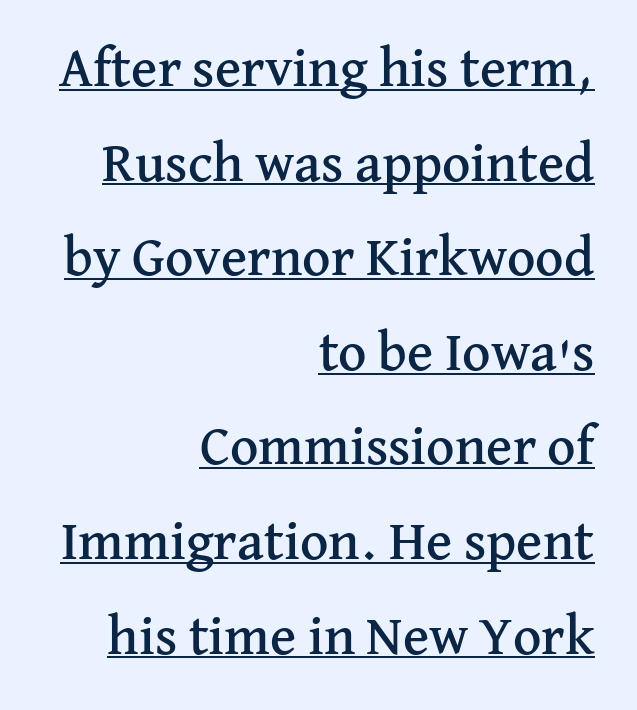
The image shows 55 px serif type, upright; set right-aligned, line spacing 1.72x, normal letter spacing, underlined; medium stroke contrast and a medium x-height.
